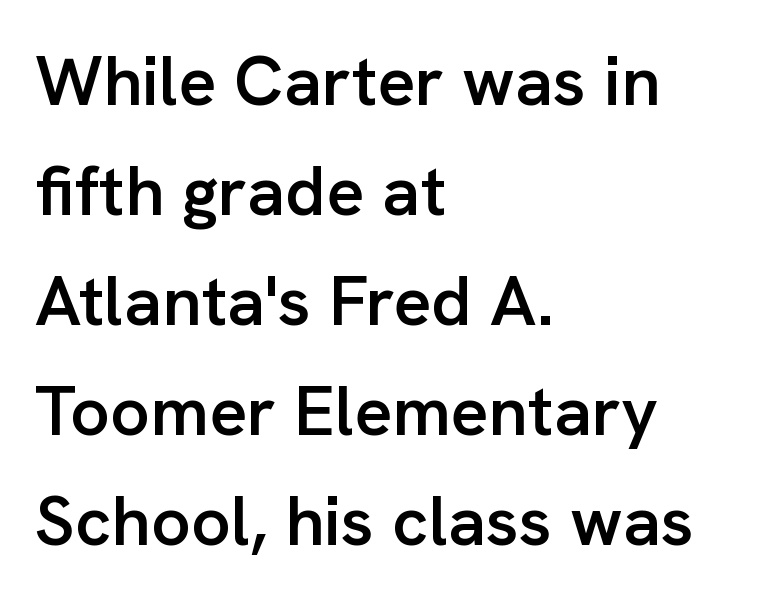
In terms of letterspacing, this is plain default setting. Clear beneath every line of the passage. Reading down the block, your eye returns to a fixed left position each line. The leading is moderate, giving the passage an even texture. The letters advance in unequal steps, a hallmark of proportional type. The font is running at a semibold setting, under full bold.
